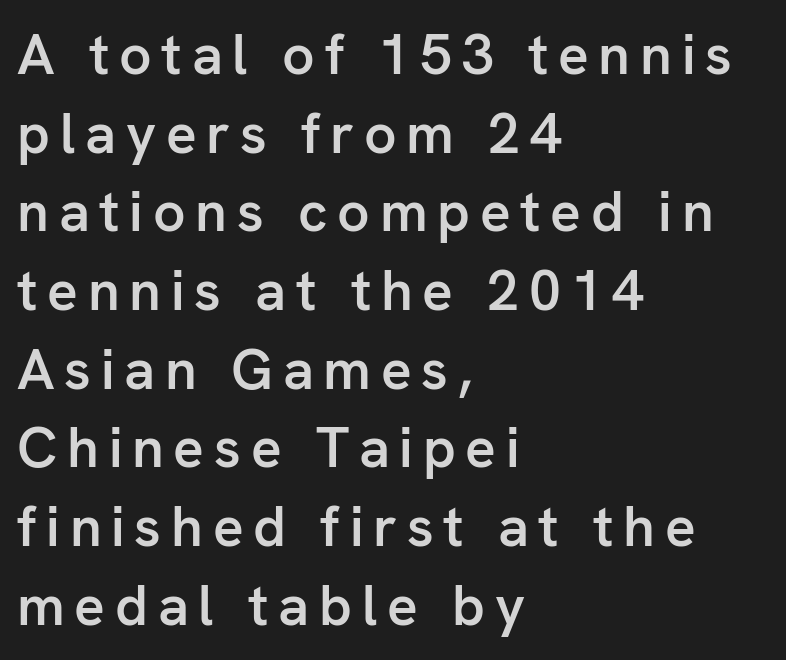
Q: Is the text bold? A: Semi-bold.
Q: Is the text italic (slanted)? A: No, it is upright.
Q: Is the typeface a serif or a sans-serif typeface? A: Sans-serif.
Q: Is the text underlined? A: No.
Q: How is the paragraph aligned? A: Left-aligned.
Q: Is the spacing between lines tight, normal or loose? A: Normal.
Q: Width (condensed, normal, or wide)? A: Normal.
Q: Stroke contrast? A: Low.
Q: x-height? A: Medium.
Q: Monospaced? A: No.
